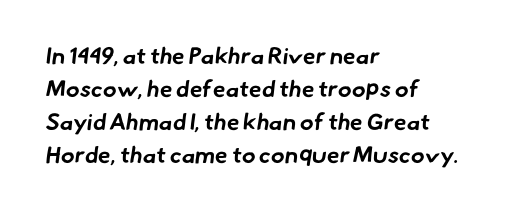
Q: Is the text bold? A: Yes.
Q: Is the text underlined? A: No.
Q: How is the paragraph aligned? A: Left-aligned.
Q: Is the spacing between letters normal or unusually wide? A: Normal.
Q: Is the spacing between lines tight, normal or loose? A: Normal.
